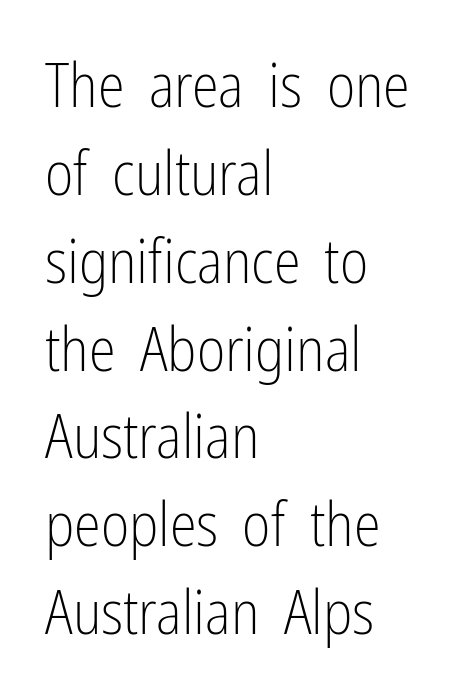
{"serif": "no", "italic": "no", "bold": "no", "weight": "light", "width": "condensed", "stroke_contrast": "low", "x_height": "medium", "monospaced": "no", "underline": "no", "align": "left", "line_spacing": "normal", "line_spacing_ratio": 1.44, "letter_spacing": "normal", "letter_spacing_em": 0.0, "glyph_px": 61}
